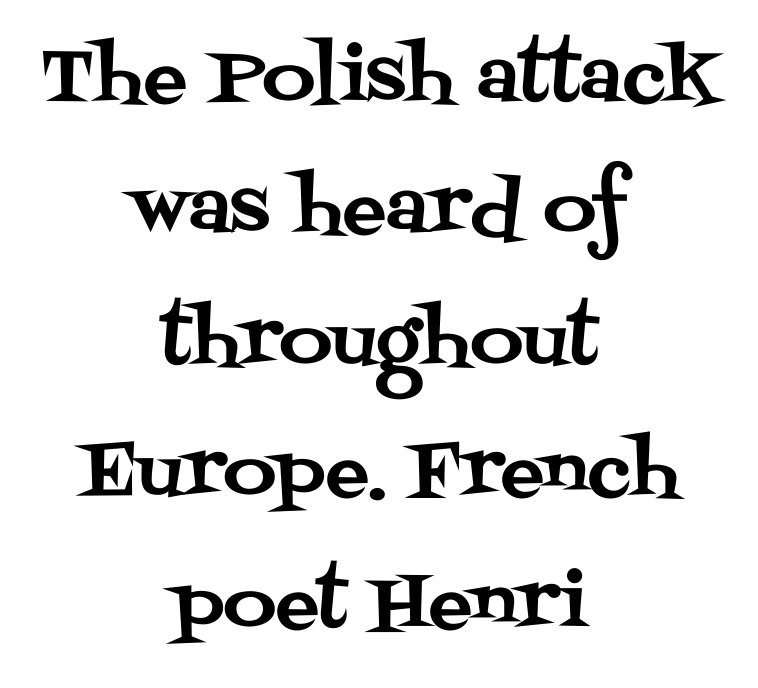
The image shows 73 px serif type, upright; set centered, line spacing 1.8x, normal letter spacing, not underlined; medium stroke contrast and a large x-height.
